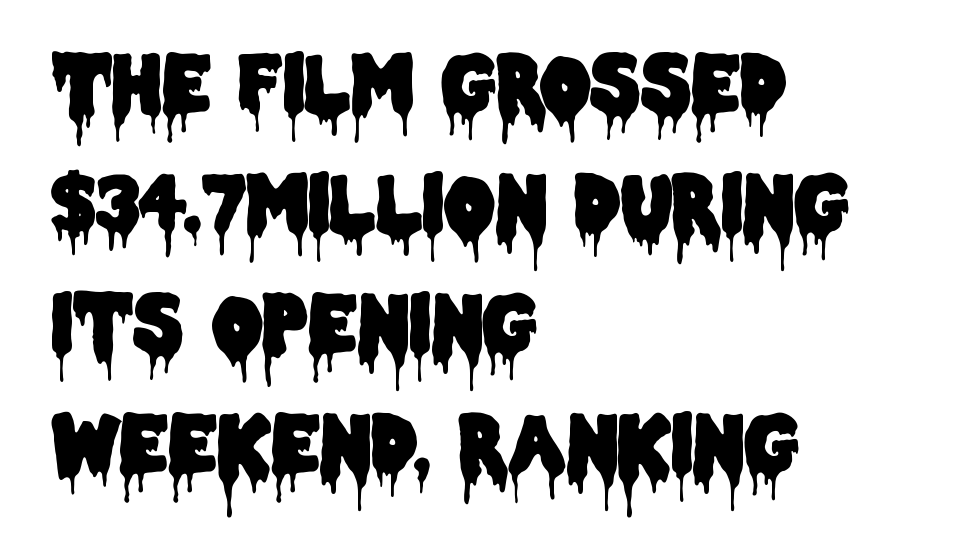
The image shows 79 px condensed sans-serif type, upright; set left-aligned, normal line spacing (1.52x), normal letter spacing, not underlined; low stroke contrast and a large x-height.
